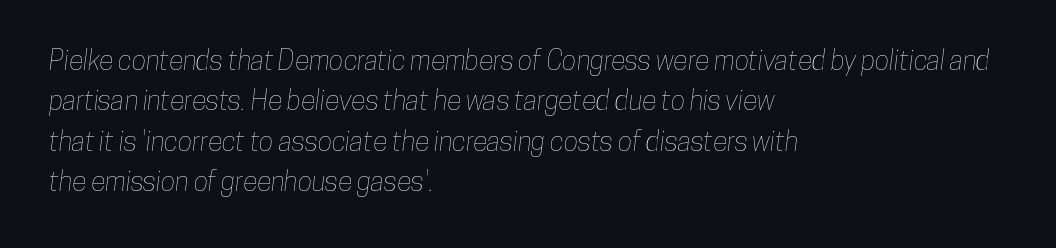
The image shows 27 px text type; set left-aligned, normal line spacing (1.5x), normal letter spacing, not underlined.
